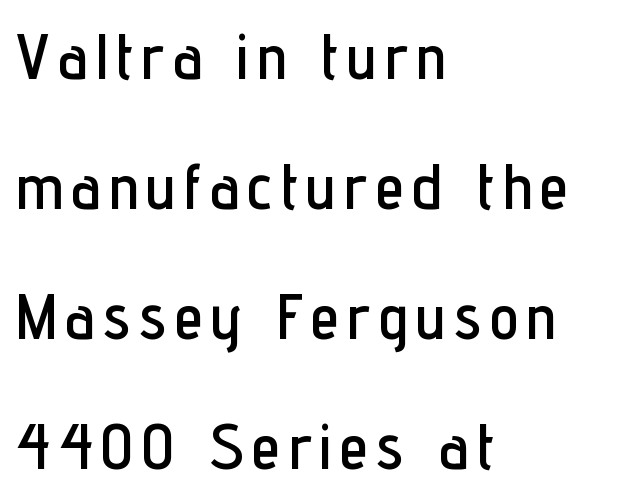
{"serif": "no", "italic": "no", "width": "condensed", "stroke_contrast": "low", "x_height": "medium", "monospaced": "no", "underline": "no", "align": "left", "line_spacing": "loose", "line_spacing_ratio": 2.0, "glyph_px": 65}
